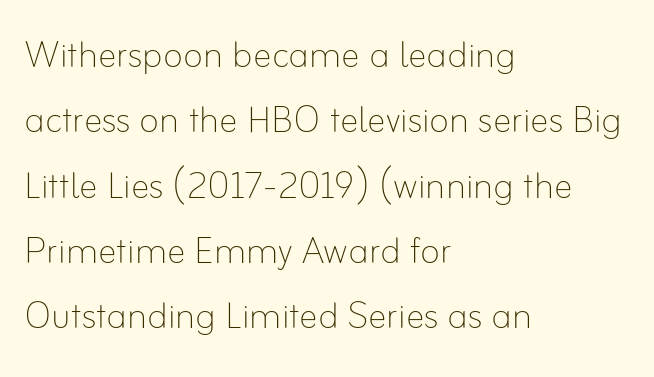
The rendering uses natural spacing where letterforms have individual widths. Summary of weight: not heavy and not bold. The leading is moderate, giving the passage an even texture. No word sits above an underline. The letters stand upright; this is a roman face. Reading down the block, your eye returns to a fixed left position each line.
